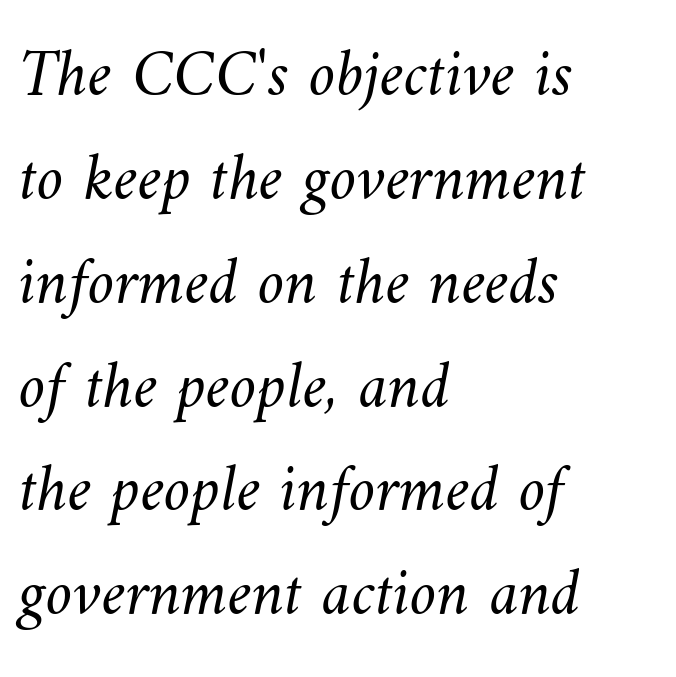
Q: Is the text bold? A: No.
Q: Is the text underlined? A: No.
Q: How is the paragraph aligned? A: Left-aligned.
Q: Is the spacing between letters normal or unusually wide? A: Normal.
Q: Is the spacing between lines tight, normal or loose? A: Normal.
Q: Width (condensed, normal, or wide)? A: Normal.
Q: Stroke contrast? A: Medium.
Q: x-height? A: Small.
Q: Monospaced? A: No.
